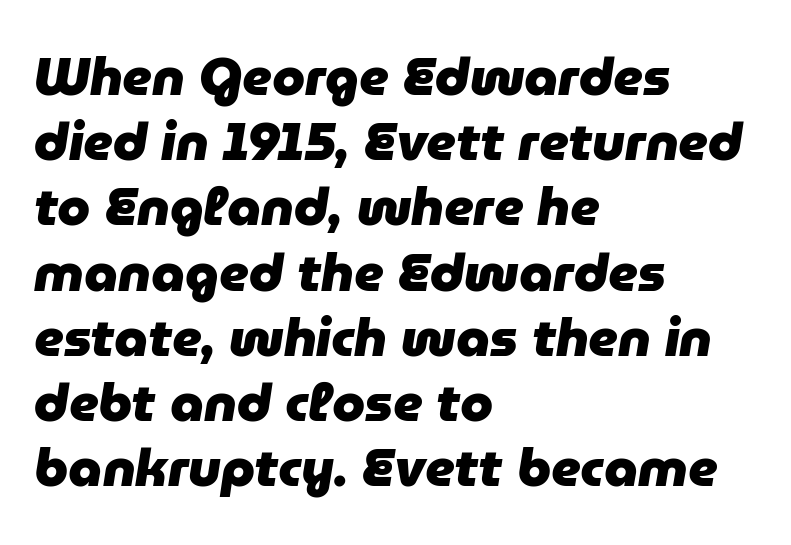
These lines are rendered in a variable-pitch font. Plain, unruled lines of type. Glyph-to-glyph distance matches everyday printed text. The passage is arranged the way most books set body copy — flush left. Bold? Absolutely — the strokes are thick and heavy. Posture: slanted.
